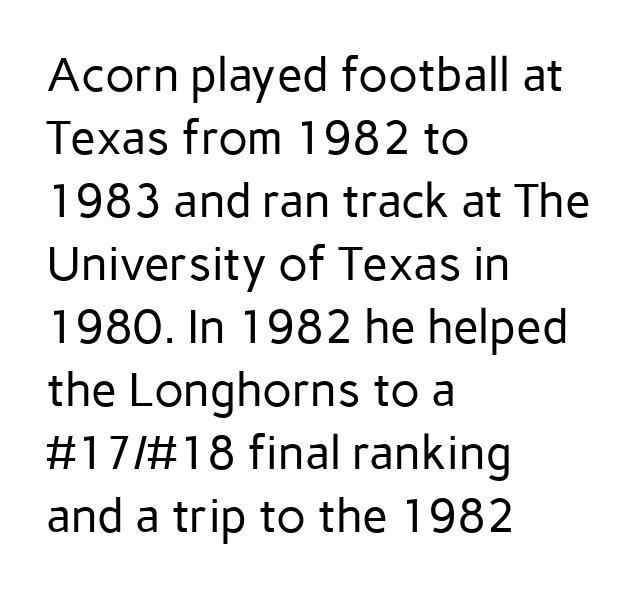
Q: Is the text bold? A: No.
Q: Is the text italic (slanted)? A: No, it is upright.
Q: Is the typeface a serif or a sans-serif typeface? A: Sans-serif.
Q: Is the text underlined? A: No.
Q: How is the paragraph aligned? A: Left-aligned.
Q: Is the spacing between letters normal or unusually wide? A: Normal.
Q: Is the spacing between lines tight, normal or loose? A: Normal.
Q: Width (condensed, normal, or wide)? A: Normal.
Q: Stroke contrast? A: Low.
Q: x-height? A: Medium.
Q: Monospaced? A: No.
